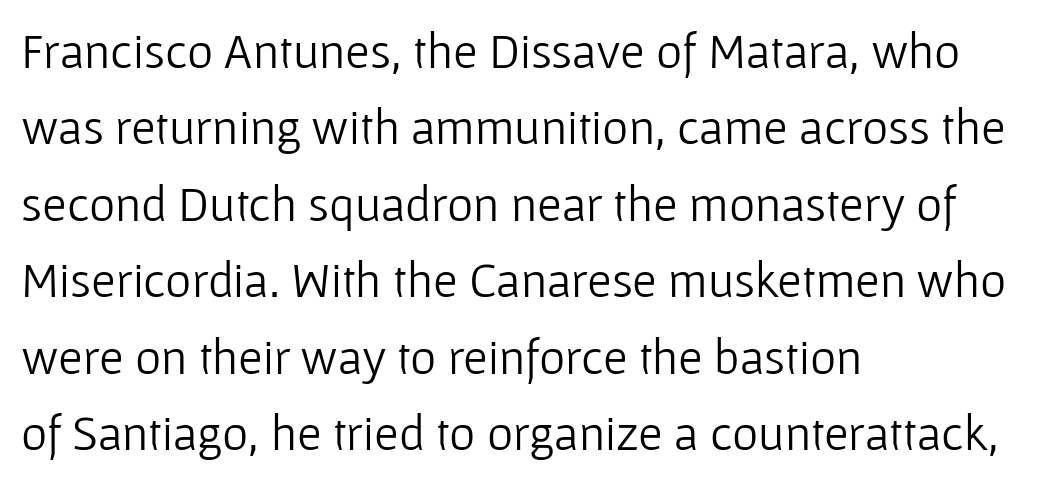
Regarding leading, the lines here are spaced in the standard way. Clear beneath every line of the passage. Unlike a traditional serif, this face leaves its strokes unadorned. These lines are set flush left with a ragged right edge. The rendering uses natural spacing where letterforms have individual widths.
